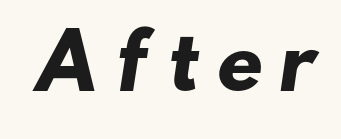
Q: Is the text bold? A: Yes.
Q: Is the typeface a serif or a sans-serif typeface? A: Sans-serif.
Q: Is the text underlined? A: No.
Q: Width (condensed, normal, or wide)? A: Wide.
Q: Stroke contrast? A: Low.
Q: x-height? A: Small.
Q: Monospaced? A: No.
